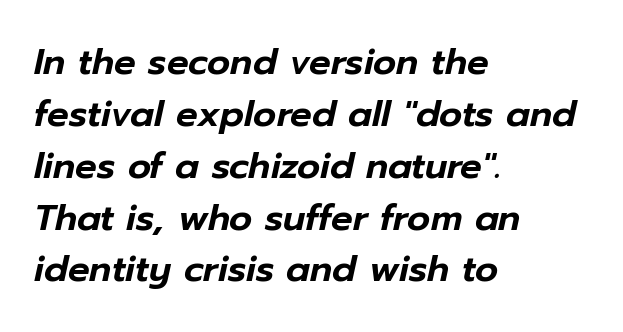
Varying glyph widths throughout — classic text-font behaviour. The letters are slanted; this is an italic face. Students, note that the glyphs here touch the page at normal intervals. Each row of text sits above clean, open space. Regular leading. The rag falls on the right side of this text block.
